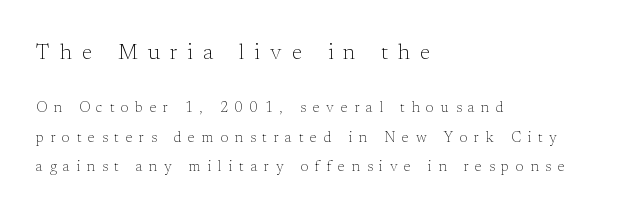
Q: Is the text bold? A: No.
Q: Is the text italic (slanted)? A: No, it is upright.
Q: Is the text underlined? A: No.
Q: How is the paragraph aligned? A: Left-aligned.
Q: Is the spacing between letters normal or unusually wide? A: Unusually wide.
Q: Is the spacing between lines tight, normal or loose? A: Loose.
Q: Which block of text is set in a larger size, the first (top) or the second (bottom)? A: The first (top) one.
